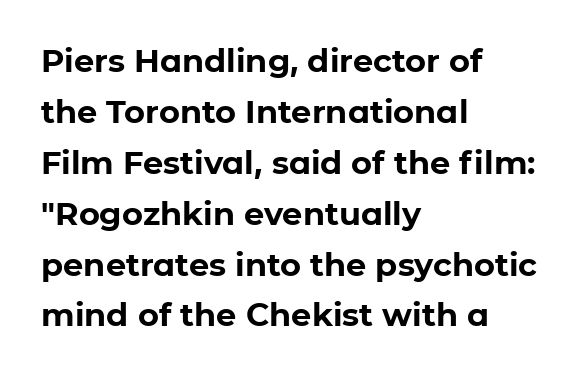
The image shows 32 px bold sans-serif type, upright; set left-aligned, normal line spacing (1.59x), normal letter spacing, not underlined; low stroke contrast and a medium x-height.
